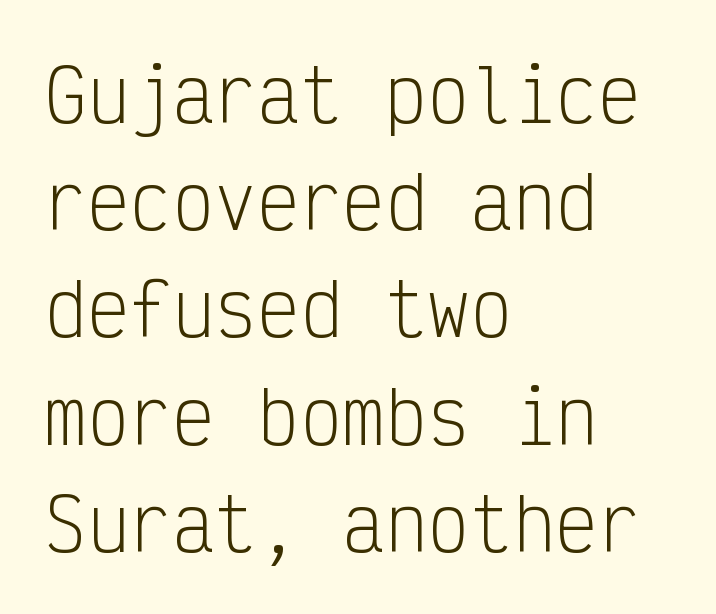
The image shows 71 px light, condensed sans-serif type, upright, monospaced; set left-aligned, normal line spacing (1.51x), normal letter spacing, not underlined; low stroke contrast and a medium x-height.
